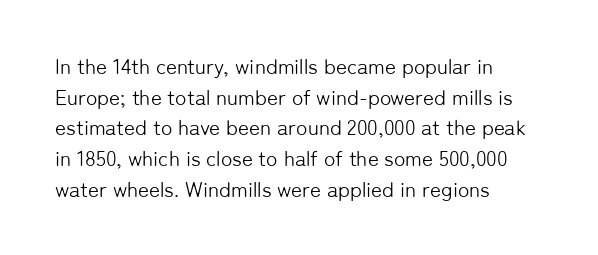
The image shows 21 px text type, upright; set left-aligned, normal line spacing (1.46x), normal letter spacing, not underlined.
